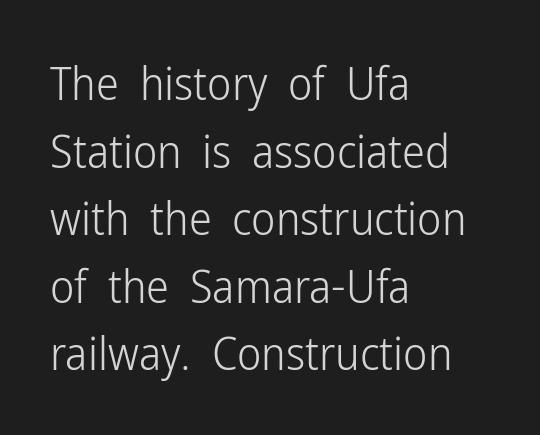
{"serif": "no", "italic": "no", "bold": "no", "weight": "light", "width": "condensed", "stroke_contrast": "low", "x_height": "medium", "monospaced": "no", "underline": "no", "align": "left", "line_spacing": "normal", "line_spacing_ratio": 1.47, "letter_spacing": "normal", "letter_spacing_em": 0.0, "glyph_px": 46}
